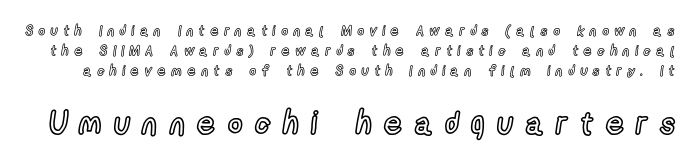
Q: Is the text italic (slanted)? A: Yes.
Q: Is the text underlined? A: No.
Q: Is the spacing between letters normal or unusually wide? A: Unusually wide.
Q: Is the spacing between lines tight, normal or loose? A: Normal.
Q: Which block of text is set in a larger size, the first (top) or the second (bottom)? A: The second (bottom) one.
Q: Width (condensed, normal, or wide)? A: Condensed.
Q: x-height? A: Medium.
Q: Monospaced? A: No.
